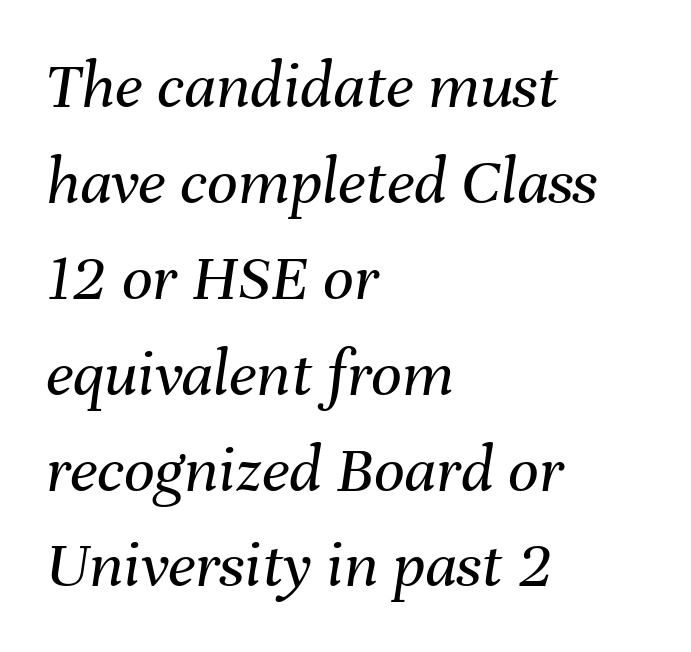
Which margin do the lines hug? The left one — the right edge is uneven. Compared with typical paragraphs, the rows here are spaced about the same. Just letters on the line, the space beneath them empty. On a weight scale, this lands at 450 or below. Caption: standard tracking, unaltered. Spacing verdict: proportional, widths tailored to each character.
